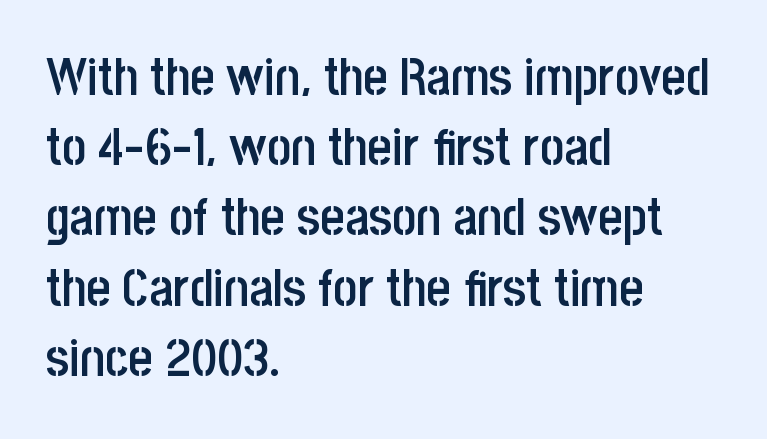
Q: Is the text bold? A: Semi-bold.
Q: Is the text italic (slanted)? A: No, it is upright.
Q: Is the typeface a serif or a sans-serif typeface? A: Sans-serif.
Q: Is the text underlined? A: No.
Q: How is the paragraph aligned? A: Left-aligned.
Q: Is the spacing between letters normal or unusually wide? A: Normal.
Q: Is the spacing between lines tight, normal or loose? A: Normal.
Q: Width (condensed, normal, or wide)? A: Condensed.
Q: Stroke contrast? A: Low.
Q: x-height? A: Large.
Q: Monospaced? A: No.
